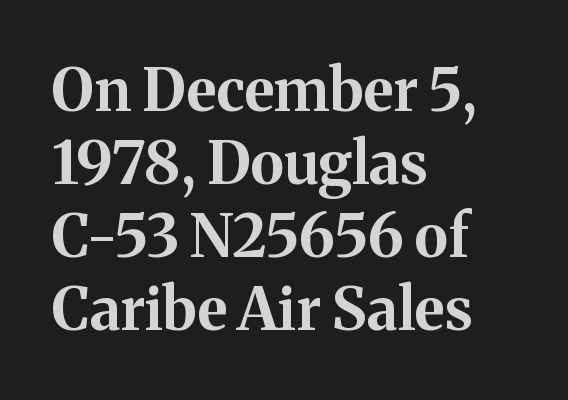
Q: Is the text bold? A: Yes.
Q: Is the text italic (slanted)? A: No, it is upright.
Q: Is the typeface a serif or a sans-serif typeface? A: Serif.
Q: Is the text underlined? A: No.
Q: How is the paragraph aligned? A: Left-aligned.
Q: Is the spacing between letters normal or unusually wide? A: Normal.
Q: Width (condensed, normal, or wide)? A: Normal.
Q: Stroke contrast? A: Medium.
Q: x-height? A: Medium.
Q: Monospaced? A: No.
